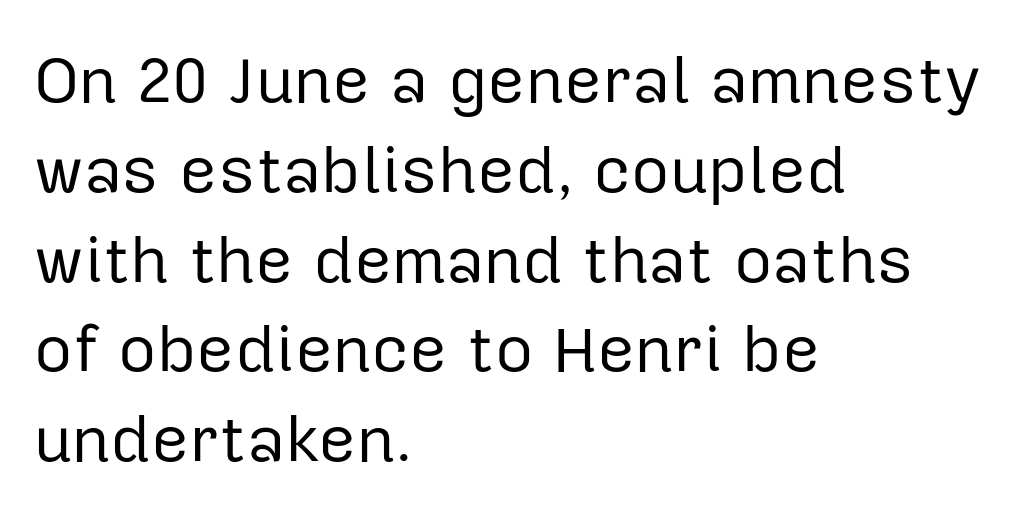
The image shows 66 px regular-weight sans-serif type, upright; set left-aligned, normal line spacing (1.36x), normal letter spacing, not underlined; low stroke contrast and a medium x-height.
